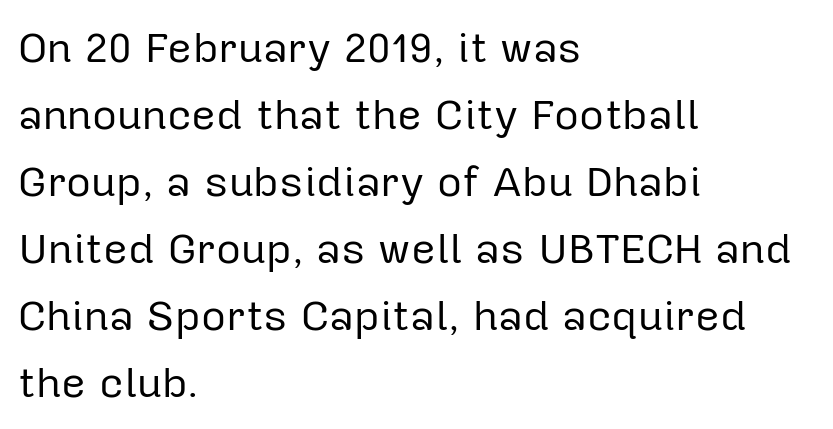
A typesetter would call this proportional, since set widths differ per character. Notice how descenders clear the ascenders below comfortably — that's standard leading. Honestly, the letter spacing is just normal — you wouldn't notice it. The area under the type is left untouched.
